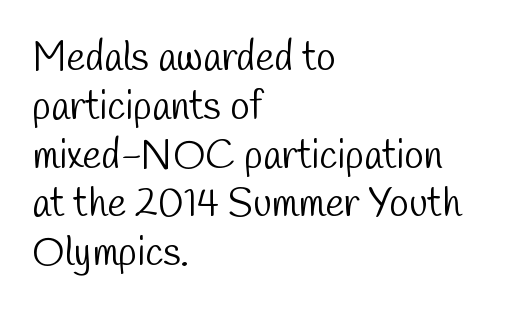
The image shows 40 px light, condensed sans-serif type; set left-aligned, line spacing 1.22x, normal letter spacing, not underlined; low stroke contrast and a medium x-height.
